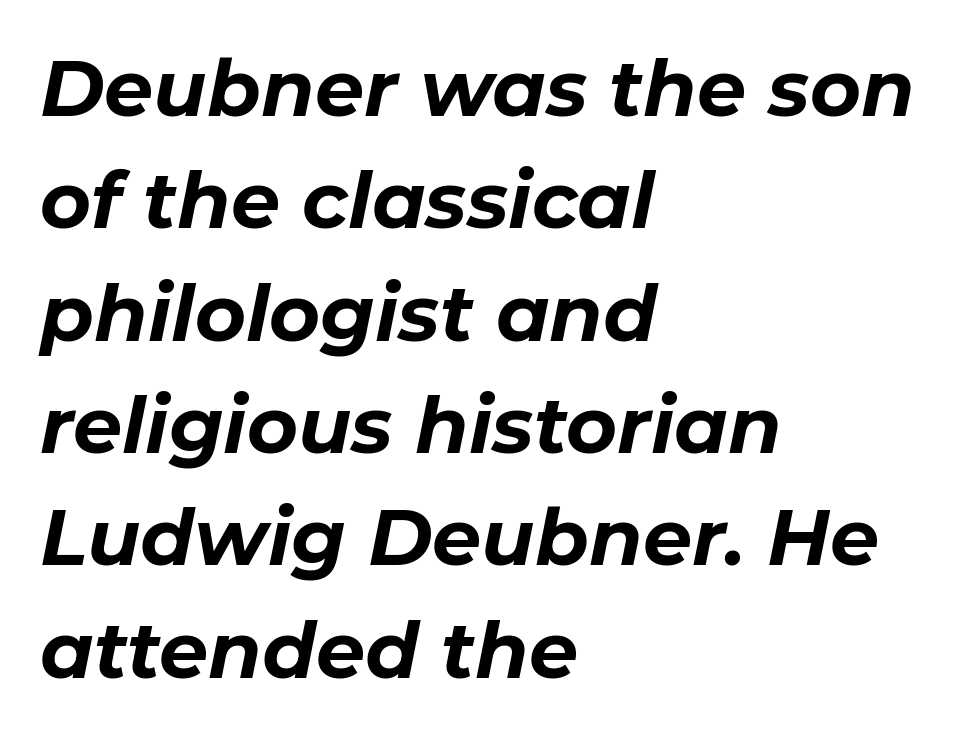
The image shows 78 px bold type, italic (leaning right); set left-aligned, normal line spacing (1.44x), normal letter spacing, not underlined; low stroke contrast and a medium x-height.
